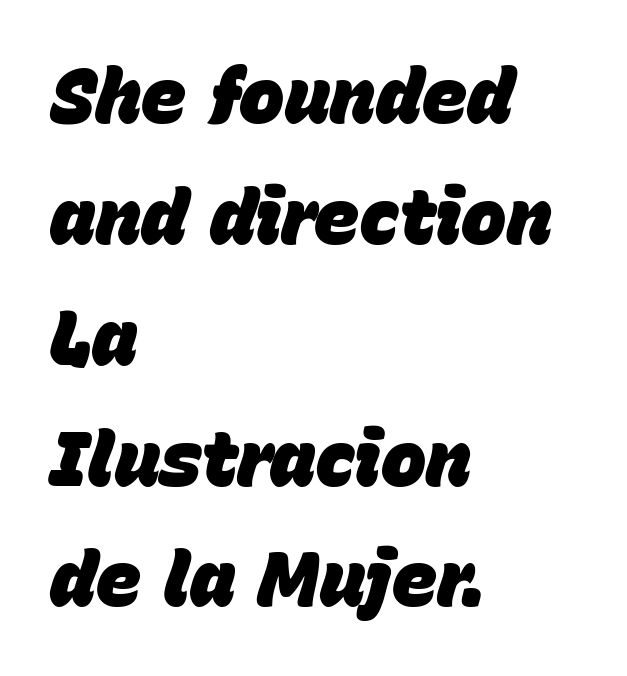
{"italic": "yes", "lean": "right", "slant_degrees": 15, "bold": "yes", "weight": "heavy", "width": "normal", "stroke_contrast": "low", "x_height": "large", "monospaced": "no", "underline": "no", "align": "left", "line_spacing": "normal", "line_spacing_ratio": 1.59, "letter_spacing": "normal", "letter_spacing_em": 0.0, "glyph_px": 76}
